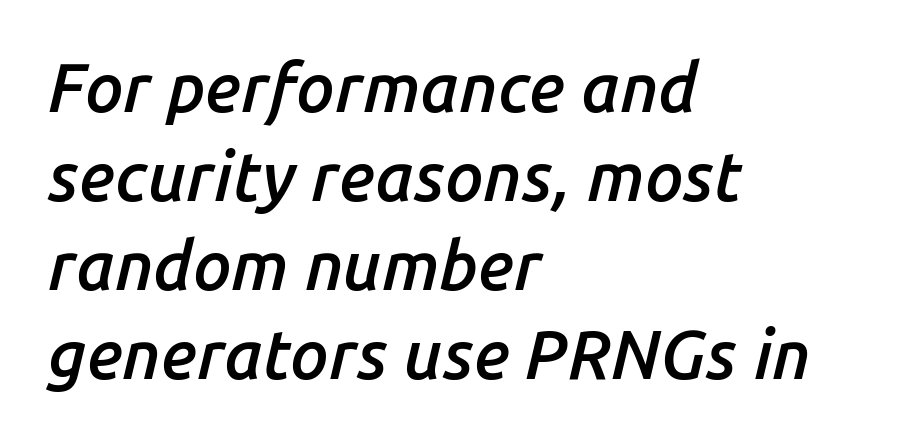
{"italic": "yes", "lean": "right", "slant_degrees": 14, "bold": "semi", "weight": "semibold", "width": "normal", "stroke_contrast": "low", "x_height": "medium", "monospaced": "no", "underline": "no", "align": "left", "line_spacing": "normal", "line_spacing_ratio": 1.31, "letter_spacing": "normal", "letter_spacing_em": 0.0, "glyph_px": 68}
